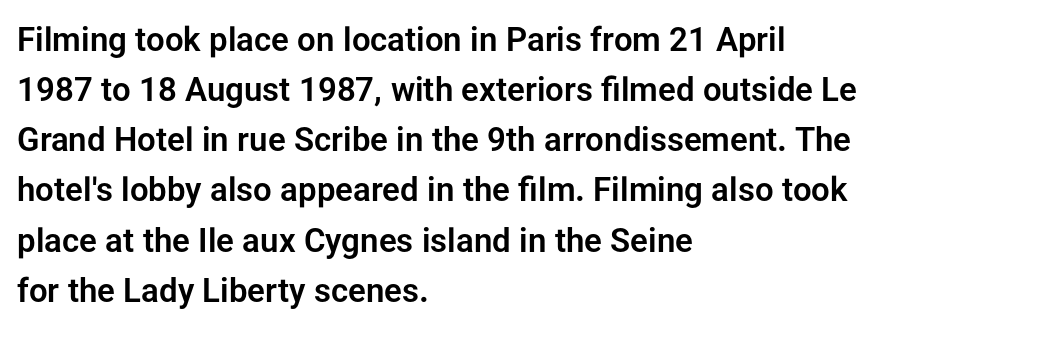
Q: Is the text italic (slanted)? A: No, it is upright.
Q: Is the typeface a serif or a sans-serif typeface? A: Sans-serif.
Q: Is the text underlined? A: No.
Q: How is the paragraph aligned? A: Left-aligned.
Q: Is the spacing between letters normal or unusually wide? A: Normal.
Q: Is the spacing between lines tight, normal or loose? A: Normal.
Q: Width (condensed, normal, or wide)? A: Normal.
Q: Stroke contrast? A: Low.
Q: x-height? A: Medium.
Q: Monospaced? A: No.
